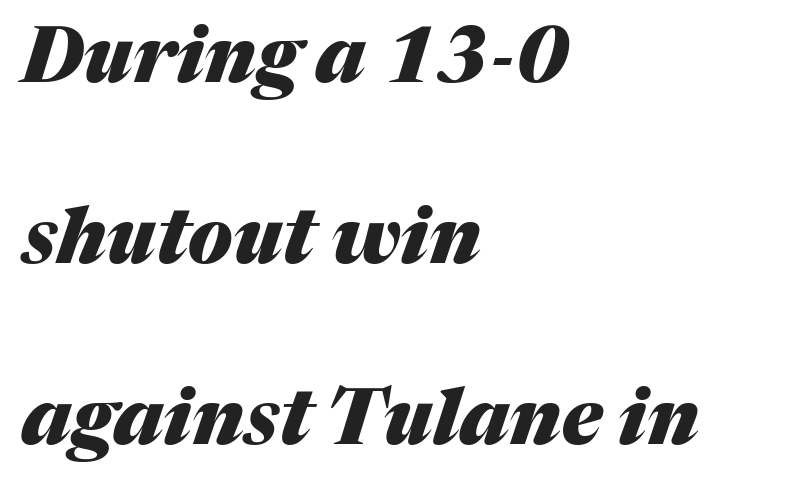
{"italic": "yes", "lean": "right", "slant_degrees": 17, "bold": "yes", "weight": "heavy", "width": "normal", "stroke_contrast": "medium", "x_height": "medium", "monospaced": "no", "underline": "no", "align": "left", "line_spacing": "loose", "line_spacing_ratio": 2.35, "letter_spacing": "normal", "letter_spacing_em": 0.0, "glyph_px": 77}
